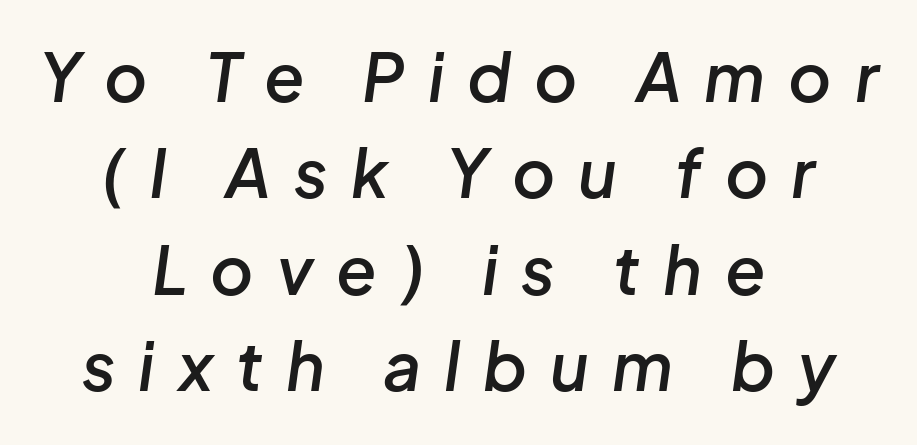
{"italic": "yes", "lean": "right", "slant_degrees": 8, "bold": "semi", "weight": "semibold", "width": "normal", "stroke_contrast": "low", "x_height": "medium", "monospaced": "no", "underline": "no", "align": "center", "line_spacing": "normal", "line_spacing_ratio": 1.46, "letter_spacing": "wide", "letter_spacing_em": 0.35, "glyph_px": 66}
